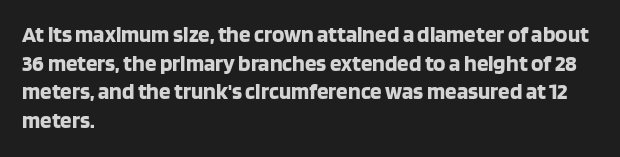
The image shows 23 px bold type, upright; set left-aligned, normal line spacing (1.25x), normal letter spacing, not underlined.
